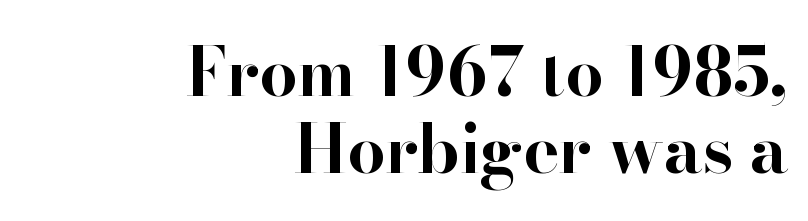
One-word summary of the alignment: right. Descenders hang freely into open space. Look at the bottom of the vertical strokes: they flare into serifs here. Compared with typical paragraphs, the rows here are closer together.
